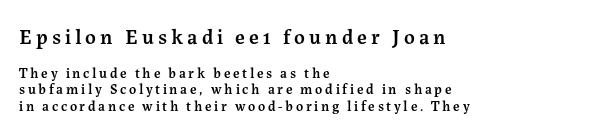
The image shows 21 px text type, upright; set left-aligned, line spacing 1.18x, not underlined; the first (top) block is 1.5x larger.
